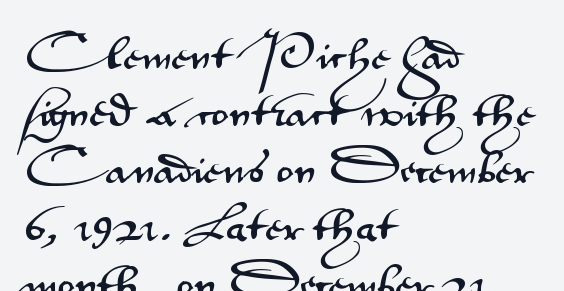
The image shows 36 px wide sans-serif type; set left-aligned, normal line spacing (1.58x), normal letter spacing, not underlined; medium stroke contrast and a small x-height.
